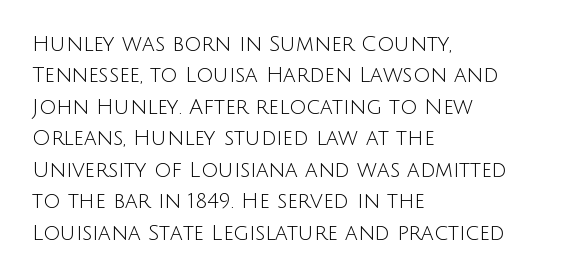
Each row of text sits above clean, open space. Italic? Not at all — the glyphs are vertical. Typeset ragged right — the left edge is the straight one. Each word holds together tightly as a unit, with standard inter-letter gaps. Interline gaps are of average width in this sample.
